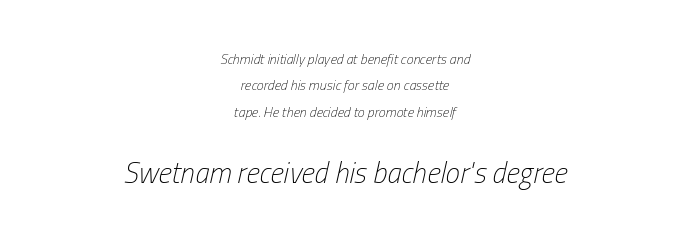
{"italic": "yes", "lean": "right", "slant_degrees": 13, "bold": "no", "weight": "light", "width": "condensed", "stroke_contrast": "low", "x_height": "medium", "monospaced": "no", "underline": "no", "align": "center", "line_spacing_ratio": 1.88, "letter_spacing": "normal", "letter_spacing_em": 0.0, "larger_block": "second", "size_ratio": 2.07, "glyph_px": 29}
